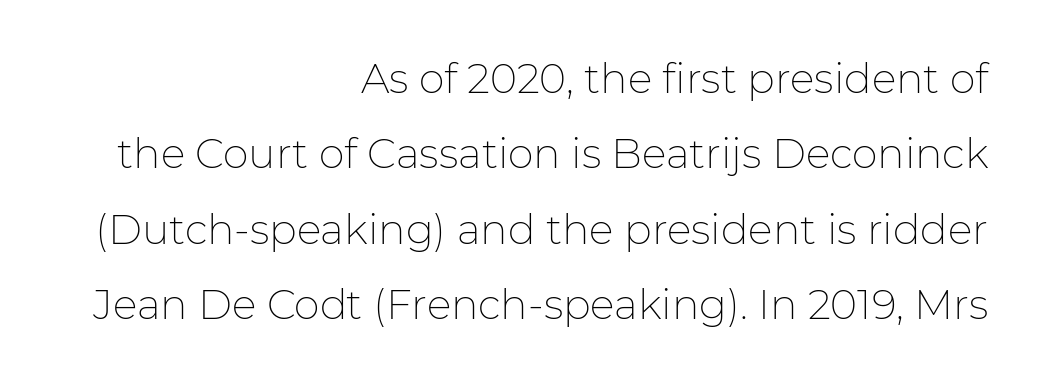
Q: Is the text bold? A: No.
Q: Is the text italic (slanted)? A: No, it is upright.
Q: Is the typeface a serif or a sans-serif typeface? A: Sans-serif.
Q: Is the text underlined? A: No.
Q: How is the paragraph aligned? A: Right-aligned.
Q: Is the spacing between letters normal or unusually wide? A: Normal.
Q: Width (condensed, normal, or wide)? A: Normal.
Q: Stroke contrast? A: Low.
Q: x-height? A: Medium.
Q: Monospaced? A: No.
